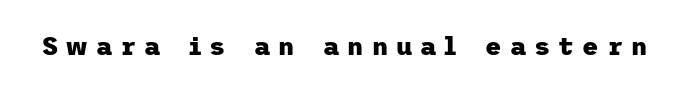
Q: Is the text bold? A: Yes.
Q: Is the text italic (slanted)? A: No, it is upright.
Q: Is the text underlined? A: No.
Q: Is the spacing between letters normal or unusually wide? A: Unusually wide.
